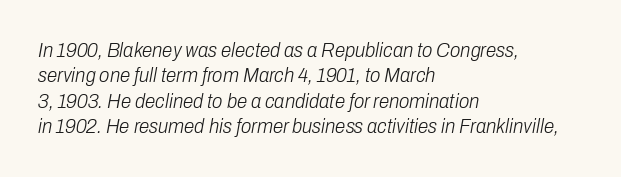
Q: Is the text bold? A: No.
Q: Is the text italic (slanted)? A: Yes, it leans right by about 10 degrees.
Q: Is the text underlined? A: No.
Q: How is the paragraph aligned? A: Left-aligned.
Q: Is the spacing between letters normal or unusually wide? A: Normal.
